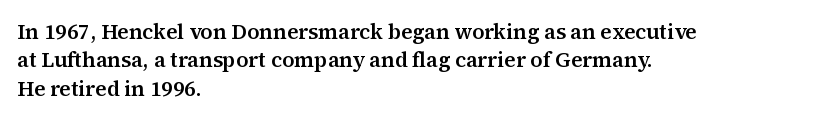
Posture: upright roman. The foot of each line stays bare and open. The passage shown stacks its lines at a standard gap. Alignment: flush left. The horizontal fit of the characters is conventional and even.
